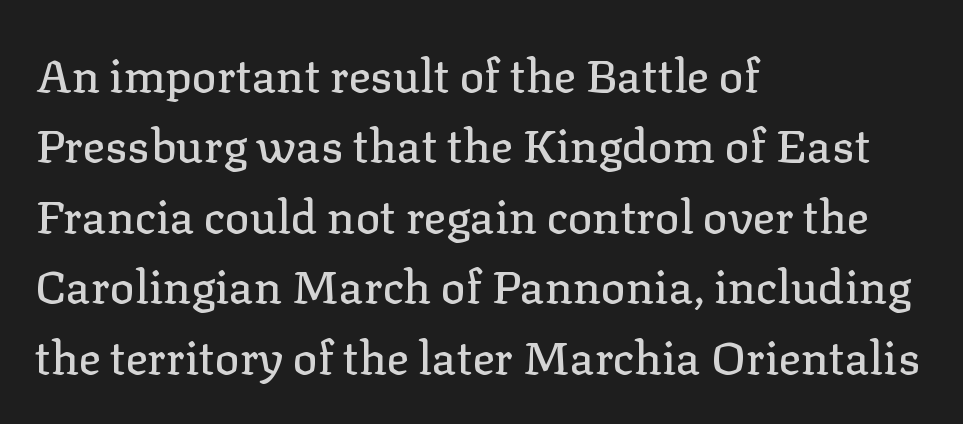
The image shows 46 px serif type, upright; set left-aligned, normal line spacing (1.53x), normal letter spacing, not underlined; low stroke contrast and a medium x-height.
